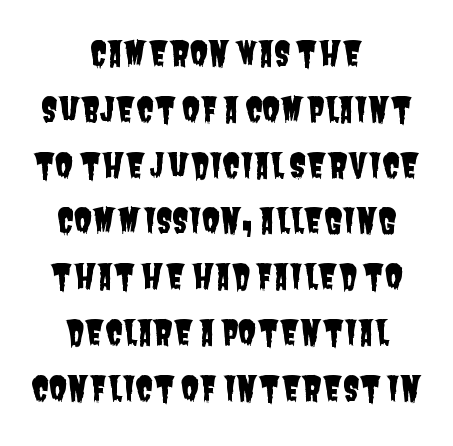
One glance says typical: line gaps are just what's usual. Is this a fixed-width face? No — the glyphs have proportional, varying widths. Between one letter and the next there's only the usual sliver of space. Lines of text with bare space underneath. Short and long lines alike share a common midpoint.
